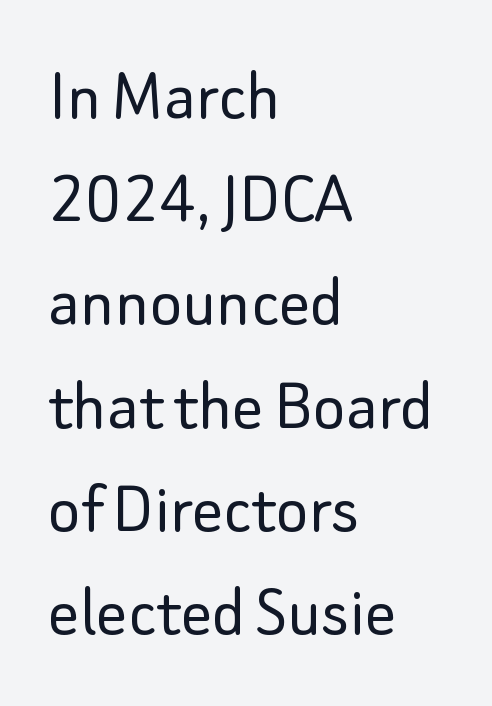
{"serif": "no", "italic": "no", "bold": "no", "weight": "light", "width": "normal", "stroke_contrast": "low", "x_height": "small", "monospaced": "no", "underline": "no", "align": "left", "line_spacing": "normal", "line_spacing_ratio": 1.34, "letter_spacing": "normal", "letter_spacing_em": 0.0, "glyph_px": 77}
